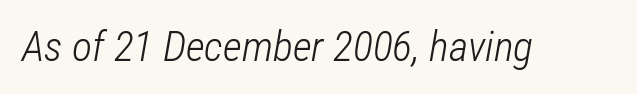
You can tell it's italic because the verticals aren't actually vertical. Characters follow at the spacing the type designer built in. This reads as an unemphasized weight, regular at the heaviest. Bare-footed words on every line.
